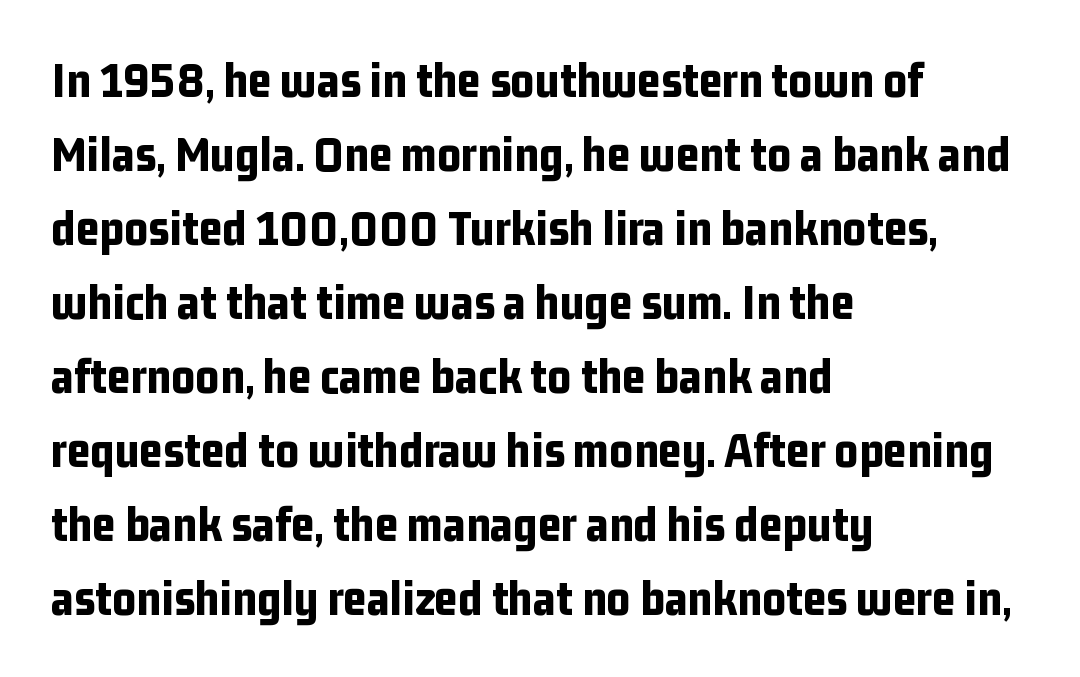
What kind of face is this? One without serifs — a sans. Leading matches the norm, producing a regular column. The passage shown has conventional tracking throughout. The strokes are fattened all the way to bold. Do the characters align in a grid? No, the font is proportional. Teacher's note: observe the even left margin — that is flush-left alignment.
